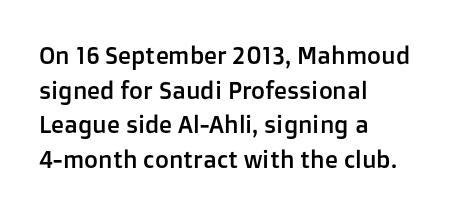
The compositor pushed each line to the left boundary. Compared with typical paragraphs, the rows here are spaced about the same. Here the glyphs are tracked normally, forming tight word shapes. Check the space under the baseline: it is left empty. You can tell it's not italic because the verticals are truly vertical.
